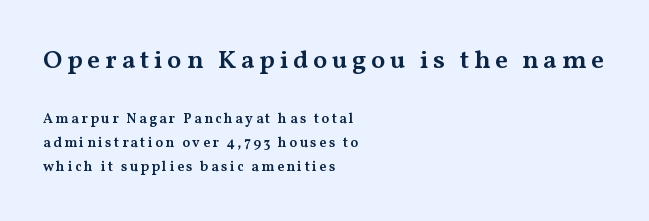
{"italic": "no", "bold": "semi", "underline": "no", "align": "left", "line_spacing_ratio": 1.72, "larger_block": "first", "size_ratio": 1.86, "glyph_px": 26}
